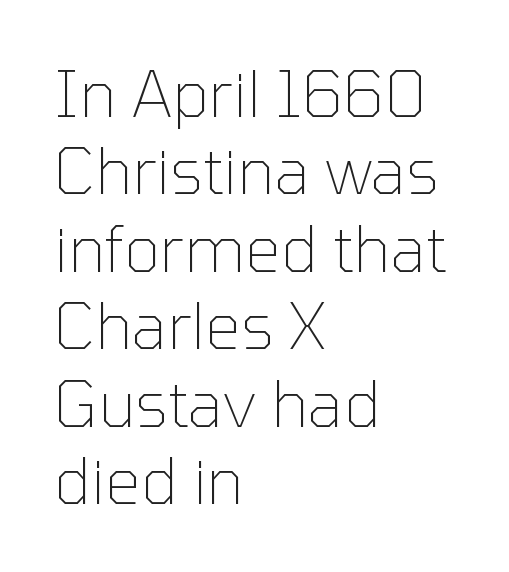
{"serif": "no", "italic": "no", "bold": "no", "weight": "thin", "width": "normal", "stroke_contrast": "low", "x_height": "medium", "monospaced": "no", "underline": "no", "align": "left", "line_spacing_ratio": 1.23, "letter_spacing": "normal", "letter_spacing_em": 0.0, "glyph_px": 63}
